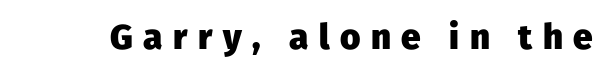
{"serif": "no", "italic": "no", "bold": "yes", "weight": "heavy", "width": "normal", "stroke_contrast": "low", "x_height": "medium", "monospaced": "no", "underline": "no", "letter_spacing": "wide", "letter_spacing_em": 0.3, "glyph_px": 35}
